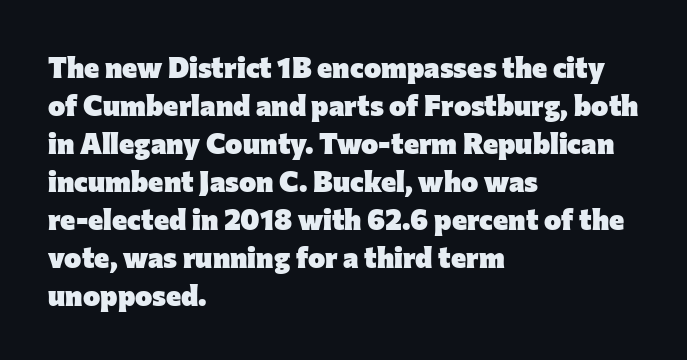
Q: Is the text bold? A: Yes.
Q: Is the text italic (slanted)? A: No, it is upright.
Q: Is the typeface a serif or a sans-serif typeface? A: Sans-serif.
Q: Is the text underlined? A: No.
Q: How is the paragraph aligned? A: Left-aligned.
Q: Is the spacing between letters normal or unusually wide? A: Normal.
Q: Is the spacing between lines tight, normal or loose? A: Normal.
Q: Width (condensed, normal, or wide)? A: Normal.
Q: Stroke contrast? A: Low.
Q: x-height? A: Medium.
Q: Monospaced? A: No.
